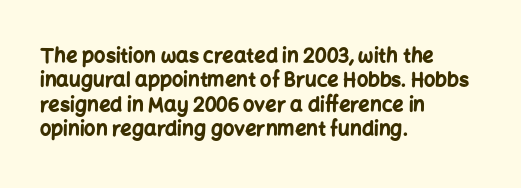
The image shows 20 px bold type, upright; set left-aligned, line spacing 1.22x, normal letter spacing, not underlined.
